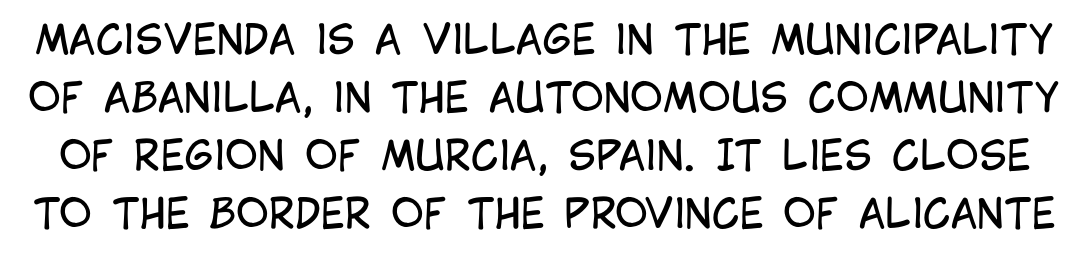
{"serif": "no", "italic": "no", "bold": "no", "weight": "regular", "width": "condensed", "stroke_contrast": "low", "x_height": "large", "monospaced": "no", "underline": "no", "line_spacing": "normal", "line_spacing_ratio": 1.45, "letter_spacing": "normal", "letter_spacing_em": 0.0, "glyph_px": 40}
